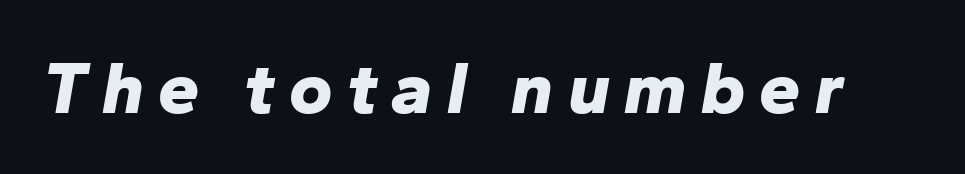
The image shows 74 px bold type, italic (leaning right); set not underlined; low stroke contrast and a medium x-height.
